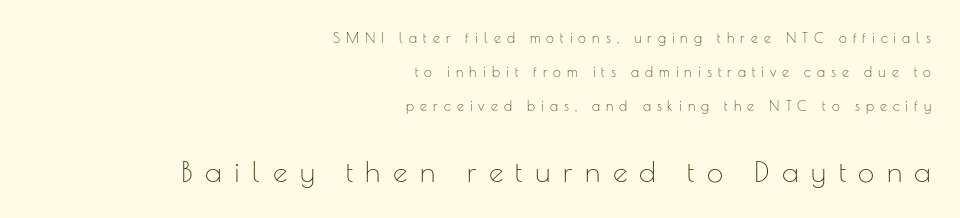
{"serif": "no", "italic": "no", "bold": "no", "weight": "thin", "width": "normal", "stroke_contrast": "low", "x_height": "small", "monospaced": "no", "underline": "no", "align": "right", "line_spacing": "loose", "line_spacing_ratio": 2.42, "letter_spacing": "wide", "letter_spacing_em": 0.43, "larger_block": "second", "size_ratio": 2.07, "glyph_px": 29}
